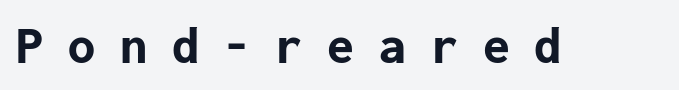
{"serif": "no", "italic": "no", "bold": "yes", "weight": "bold", "width": "normal", "stroke_contrast": "low", "x_height": "medium", "underline": "no", "letter_spacing": "wide", "letter_spacing_em": 0.46, "glyph_px": 54}
